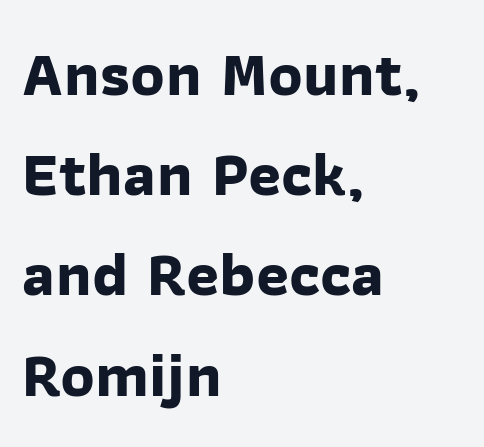
The image shows 63 px bold sans-serif type; set left-aligned, normal line spacing (1.59x), normal letter spacing, not underlined; low stroke contrast and a medium x-height.
